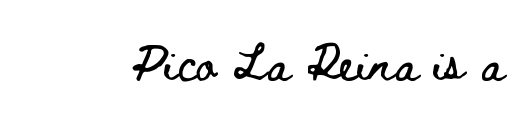
Q: Is the text underlined? A: No.
Q: Is the spacing between letters normal or unusually wide? A: Normal.
Q: Width (condensed, normal, or wide)? A: Wide.
Q: Stroke contrast? A: Low.
Q: x-height? A: Small.
Q: Monospaced? A: No.
